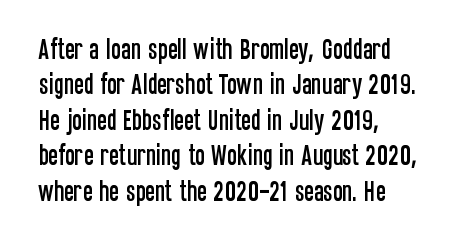
Nope, not italic — everything's standing straight. Words appear dense and cohesive because spacing is normal. The baseline area is clear. These lines sit exactly where default settings would place them. The compositor pushed each line to the left boundary.
